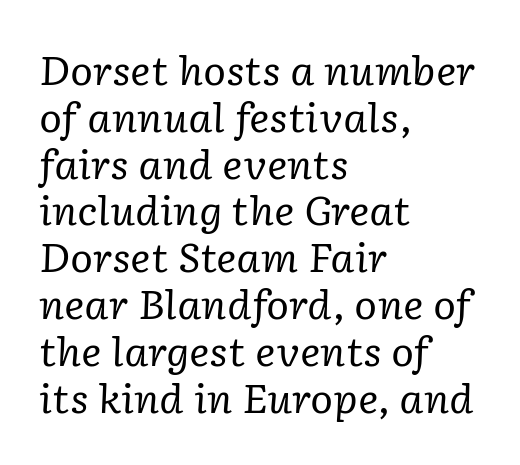
{"serif": "yes", "italic": "yes", "lean": "right", "slant_degrees": 2, "bold": "no", "weight": "regular", "width": "normal", "stroke_contrast": "low", "x_height": "medium", "monospaced": "no", "underline": "no", "align": "left", "line_spacing_ratio": 1.2, "letter_spacing": "normal", "letter_spacing_em": 0.0, "glyph_px": 39}
